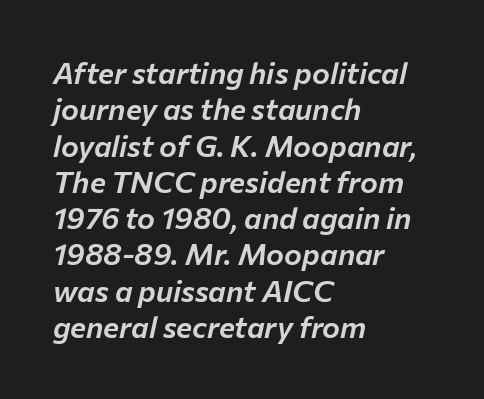
{"italic": "yes", "lean": "right", "slant_degrees": 12, "width": "normal", "stroke_contrast": "low", "x_height": "medium", "monospaced": "no", "underline": "no", "align": "left", "line_spacing_ratio": 1.21, "letter_spacing": "normal", "letter_spacing_em": 0.0, "glyph_px": 30}
